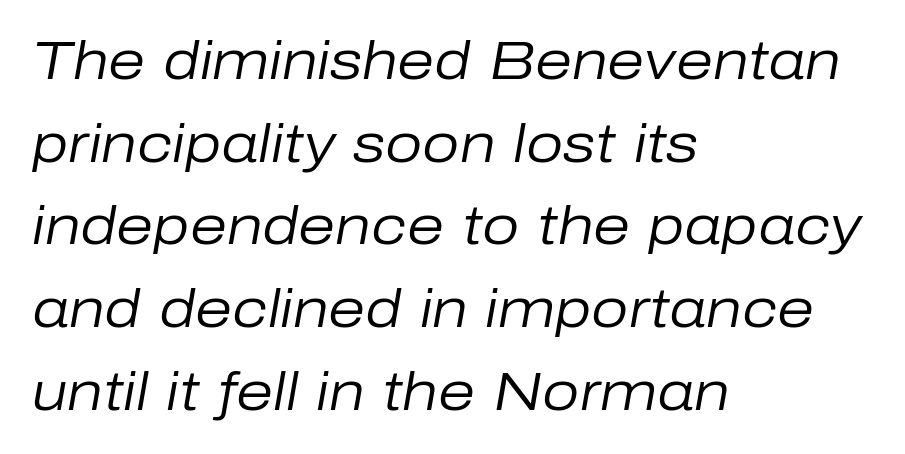
The image shows 53 px regular-weight type, italic (leaning right); set left-aligned, normal line spacing (1.56x), normal letter spacing, not underlined; low stroke contrast and a medium x-height.
